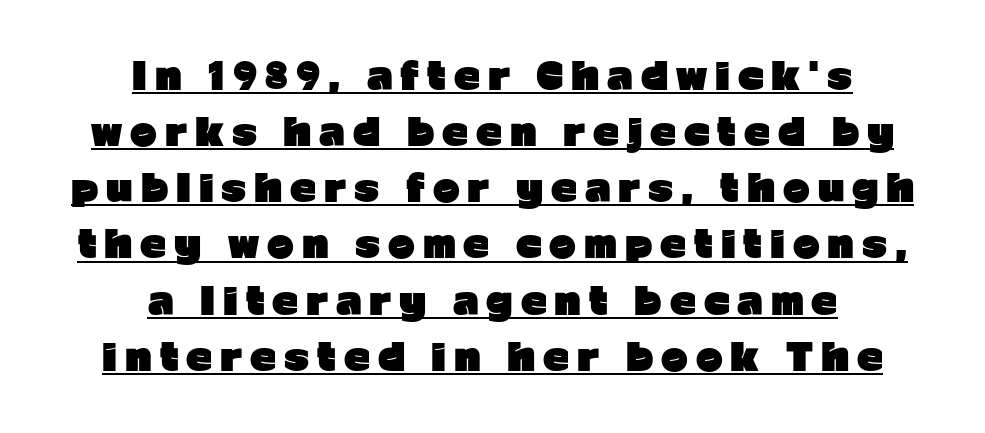
{"serif": "no", "italic": "no", "bold": "yes", "weight": "heavy", "width": "normal", "stroke_contrast": "low", "x_height": "medium", "monospaced": "no", "underline": "yes", "align": "center", "line_spacing": "normal", "line_spacing_ratio": 1.56, "letter_spacing": "wide", "letter_spacing_em": 0.22, "glyph_px": 36}
